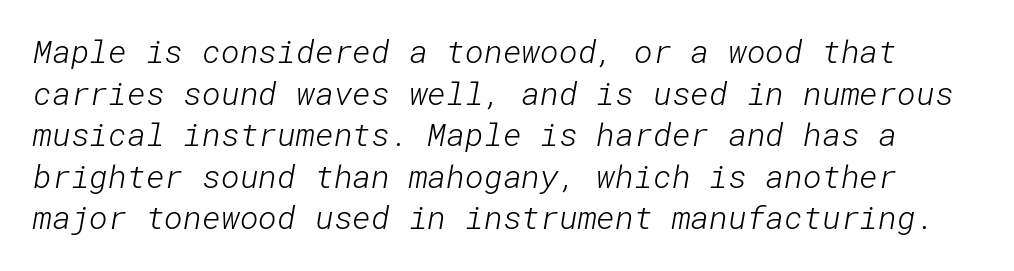
Q: Is the text bold? A: No.
Q: Is the typeface a serif or a sans-serif typeface? A: Sans-serif.
Q: Is the text underlined? A: No.
Q: Is the spacing between letters normal or unusually wide? A: Normal.
Q: Is the spacing between lines tight, normal or loose? A: Normal.
Q: Width (condensed, normal, or wide)? A: Normal.
Q: Stroke contrast? A: Low.
Q: x-height? A: Medium.
